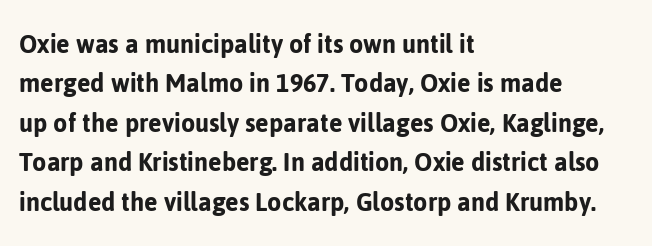
Visually the block forms a straight wall on the left and a jagged coastline on the right. How are the letters spaced? Ordinarily, with no added tracking. The font family rendered here belongs to the sans-serif group. Upright lettering throughout. Underlining? Definitely not there. Compared with typical paragraphs, the rows here are spaced about the same.
